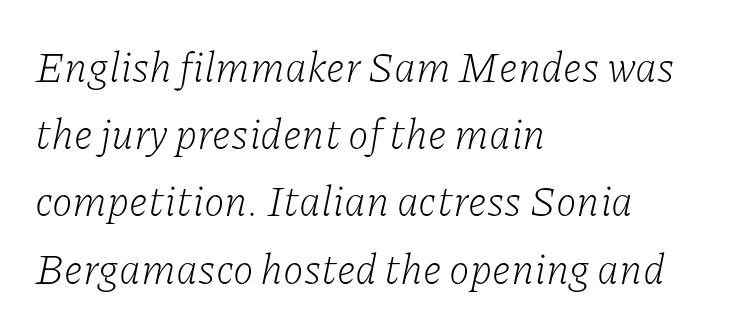
The image shows 42 px light serif type, italic (leaning right); set left-aligned, normal line spacing (1.6x), normal letter spacing, not underlined; low stroke contrast and a medium x-height.
